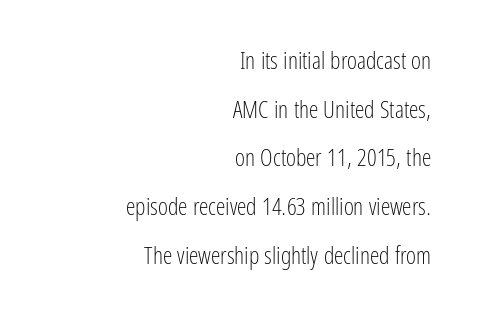
{"italic": "no", "bold": "no", "underline": "no", "align": "right", "line_spacing": "loose", "line_spacing_ratio": 2.03, "letter_spacing": "normal", "letter_spacing_em": 0.0, "glyph_px": 24}
